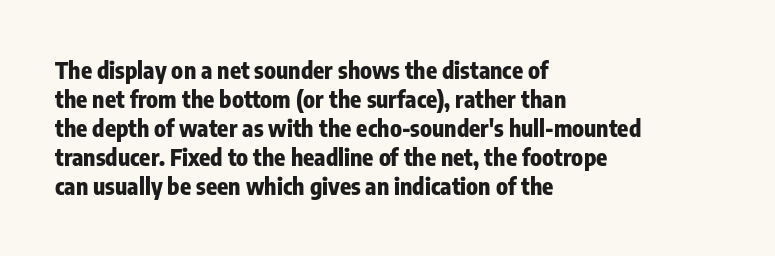
{"italic": "no", "bold": "yes", "underline": "no", "align": "left", "line_spacing": "normal", "line_spacing_ratio": 1.26, "letter_spacing": "normal", "letter_spacing_em": 0.0, "glyph_px": 23}
